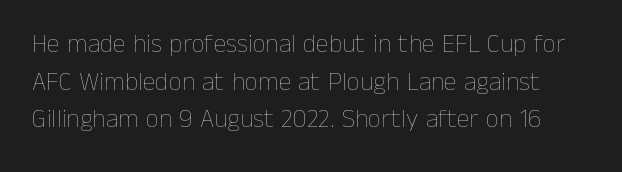
{"italic": "no", "bold": "no", "underline": "no", "line_spacing": "normal", "line_spacing_ratio": 1.45, "letter_spacing": "normal", "letter_spacing_em": 0.0, "glyph_px": 26}
